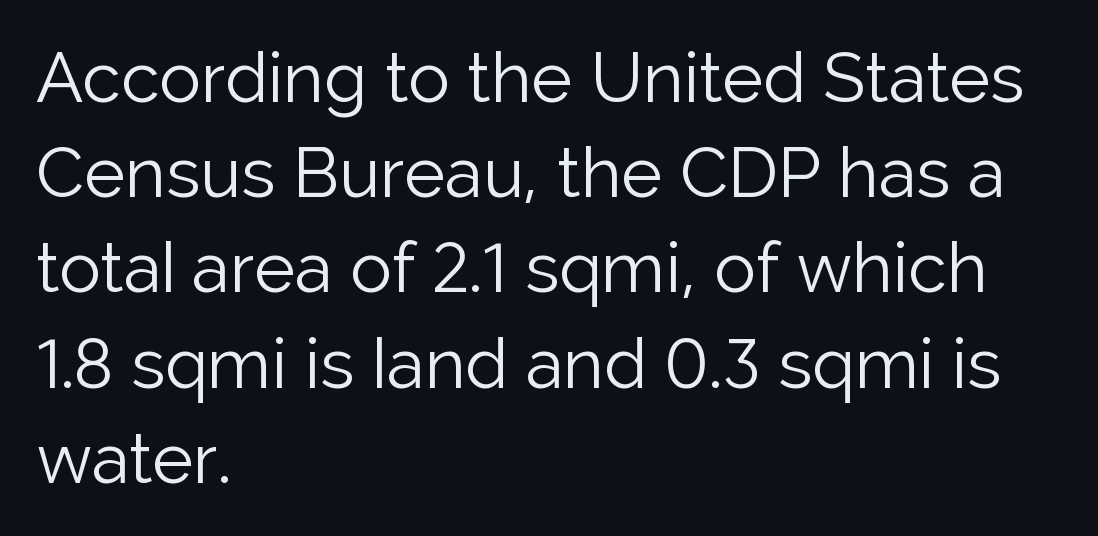
The image shows 70 px light sans-serif type, upright; set left-aligned, normal line spacing (1.36x), normal letter spacing, not underlined; low stroke contrast and a medium x-height.
